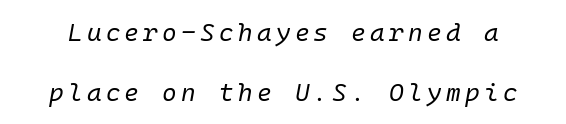
Q: Is the text bold? A: No.
Q: Is the text italic (slanted)? A: Yes, it leans right by about 10 degrees.
Q: Is the text underlined? A: No.
Q: Is the spacing between lines tight, normal or loose? A: Loose.
